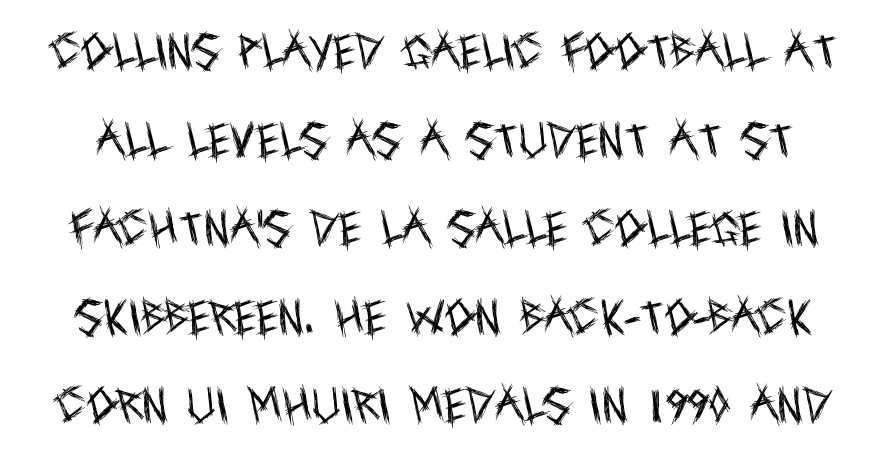
Is the letter spacing exaggerated? No — it looks like the ordinary default. A typesetter would mark this as roman, not italic. The passage shown is not bold in any degree. The zone under the glyphs is completely vacant. How would I describe the line gaps? Wide and relaxed.
